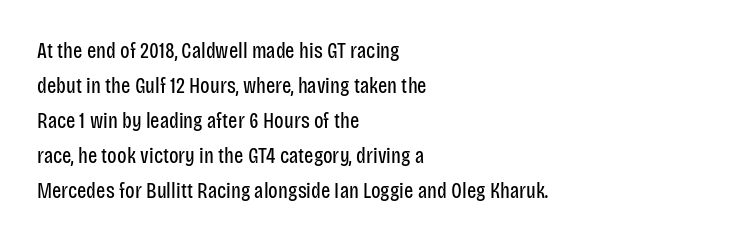
Every stem runs plumb, perpendicular to the baseline. Ink coverage per letter is moderate at most. Does extra space separate the letters? No, they use regular spacing. Line starts are locked; line ends wander. If you measured baseline to baseline, you'd find a middling distance.
